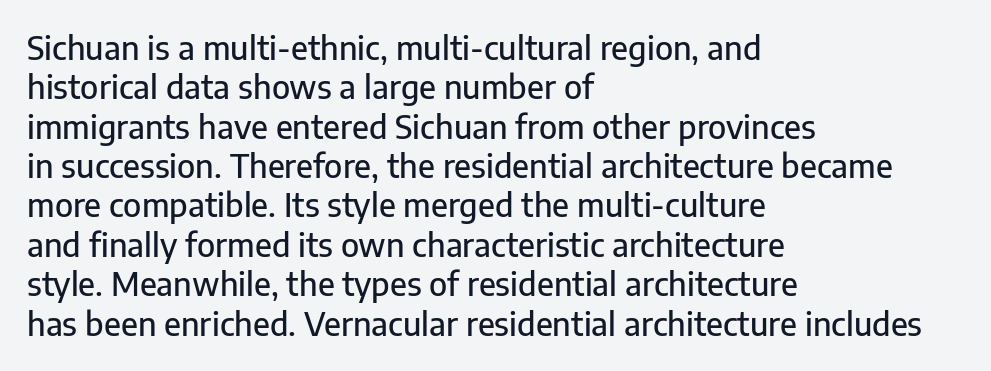
The image shows 32 px sans-serif type, upright; set left-aligned, line spacing 1.23x, normal letter spacing, not underlined; low stroke contrast and a medium x-height.
